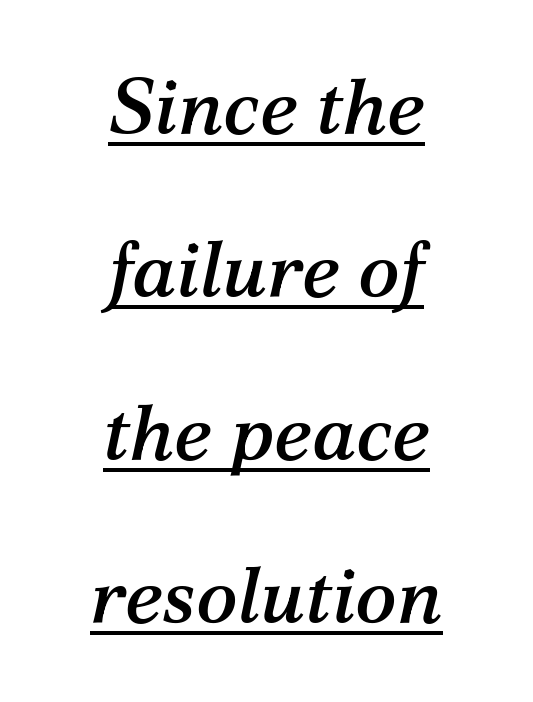
{"serif": "yes", "italic": "yes", "lean": "right", "slant_degrees": 12, "width": "normal", "stroke_contrast": "medium", "x_height": "medium", "monospaced": "no", "underline": "yes", "align": "center", "line_spacing": "loose", "line_spacing_ratio": 2.09, "letter_spacing": "normal", "letter_spacing_em": 0.0, "glyph_px": 78}
